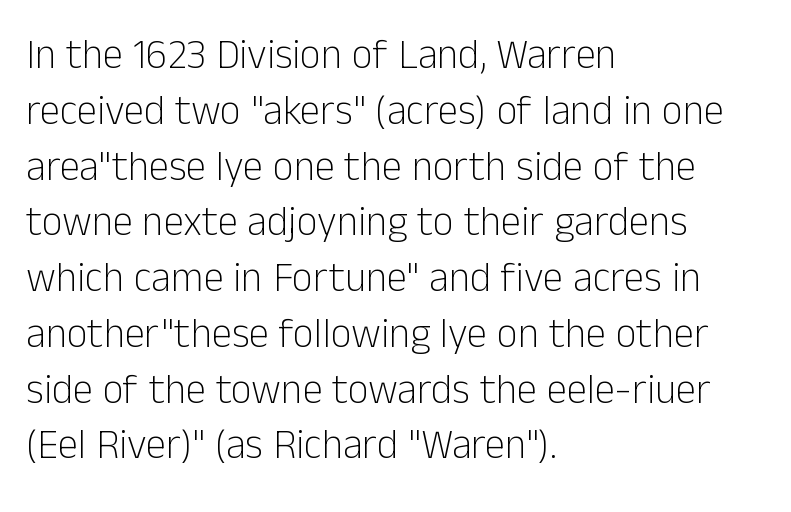
The passage shown is typed in a proportional face where columns would drift. Vertical strokes here are truly vertical. Nothing sits at the stroke ends, so this counts as sans-serif. Baseline-to-baseline distance is the conventional proportion of letter height. Any mark beneath the type? The region is blank. No heavy texture on the line: the type isn't bold.
